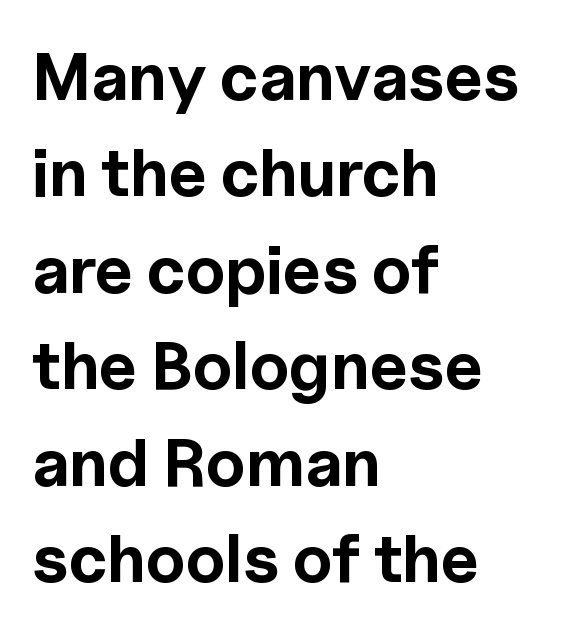
The image shows 67 px bold sans-serif type, upright; set left-aligned, normal line spacing (1.44x), normal letter spacing, not underlined; a medium x-height.
